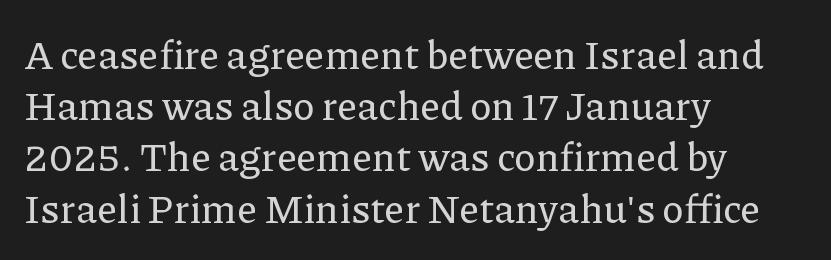
The image shows 40 px serif type, upright; set left-aligned, normal line spacing (1.28x), normal letter spacing, not underlined; low stroke contrast and a medium x-height.
